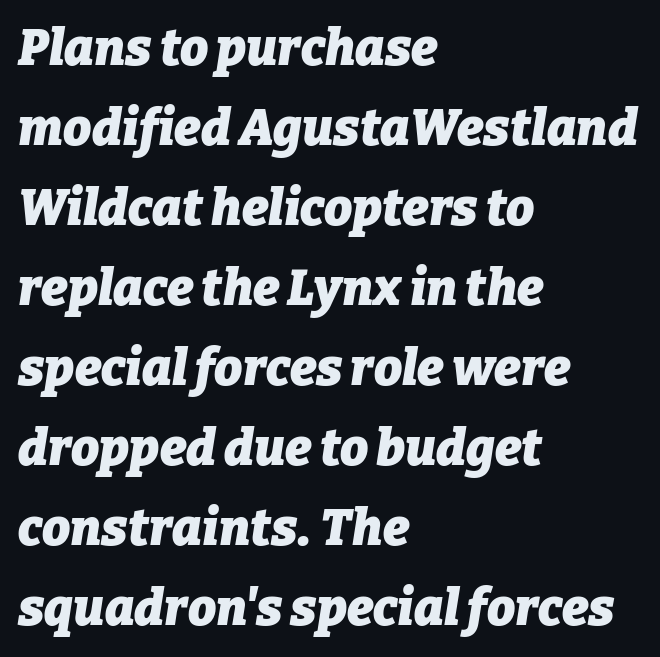
Q: Is the text bold? A: Yes.
Q: Is the text italic (slanted)? A: Yes, it leans right by about 9 degrees.
Q: Is the text underlined? A: No.
Q: How is the paragraph aligned? A: Left-aligned.
Q: Is the spacing between letters normal or unusually wide? A: Normal.
Q: Is the spacing between lines tight, normal or loose? A: Normal.
Q: Width (condensed, normal, or wide)? A: Normal.
Q: Stroke contrast? A: Low.
Q: x-height? A: Medium.
Q: Monospaced? A: No.
